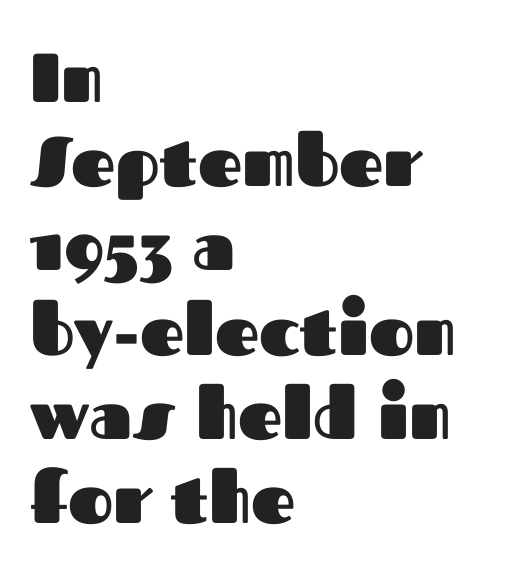
Each letter keeps its own natural width here, so spacing adapts to shape. Observe the absence of serifs on each vertical stroke in this sample. Notice how thick the strokes are: this is what a full bold looks like. Glance below the letters and you will spot only blank space.
